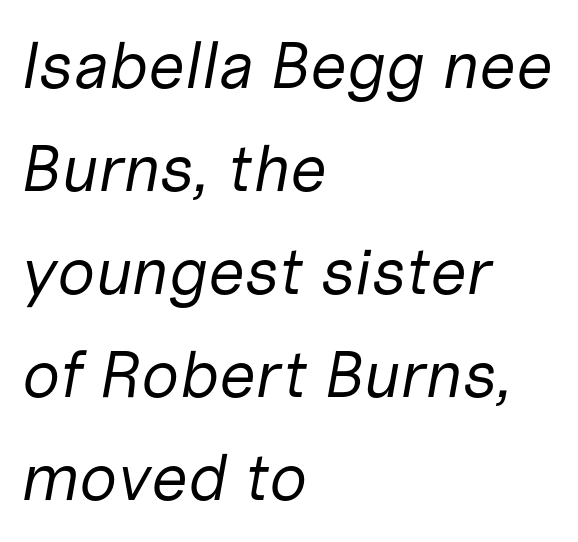
Rule under the text: the space is simply empty. No extra ink here — the face is not bold. Looks like regular typesetting: each glyph gets only the width it needs. Designer's note — italics engaged. The lines are quadded left. A typesetter would call this leading conventional body-copy spacing.
